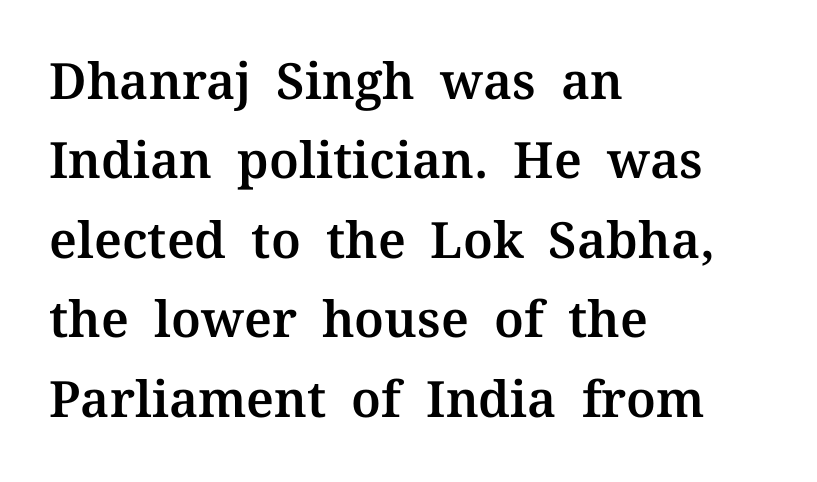
Q: Is the text italic (slanted)? A: No, it is upright.
Q: Is the typeface a serif or a sans-serif typeface? A: Serif.
Q: Is the text underlined? A: No.
Q: How is the paragraph aligned? A: Left-aligned.
Q: Is the spacing between letters normal or unusually wide? A: Normal.
Q: Is the spacing between lines tight, normal or loose? A: Normal.
Q: Width (condensed, normal, or wide)? A: Normal.
Q: Stroke contrast? A: Medium.
Q: x-height? A: Medium.
Q: Monospaced? A: No.
